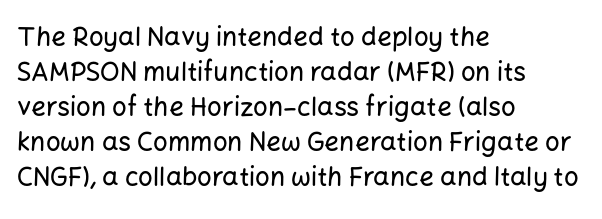
Q: Is the text italic (slanted)? A: No, it is upright.
Q: Is the text underlined? A: No.
Q: How is the paragraph aligned? A: Left-aligned.
Q: Is the spacing between letters normal or unusually wide? A: Normal.
Q: Is the spacing between lines tight, normal or loose? A: Normal.
